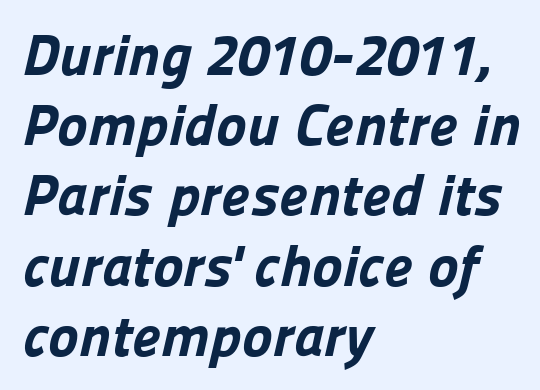
Q: Is the text bold? A: Yes.
Q: Is the typeface a serif or a sans-serif typeface? A: Sans-serif.
Q: Is the text underlined? A: No.
Q: How is the paragraph aligned? A: Left-aligned.
Q: Is the spacing between letters normal or unusually wide? A: Normal.
Q: Width (condensed, normal, or wide)? A: Normal.
Q: Stroke contrast? A: Low.
Q: x-height? A: Medium.
Q: Monospaced? A: No.
